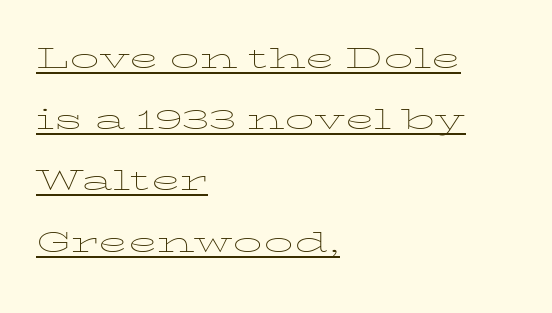
The image shows 39 px thin, wide type, upright; set left-aligned, normal line spacing (1.57x), normal letter spacing, underlined; low stroke contrast and a medium x-height.
